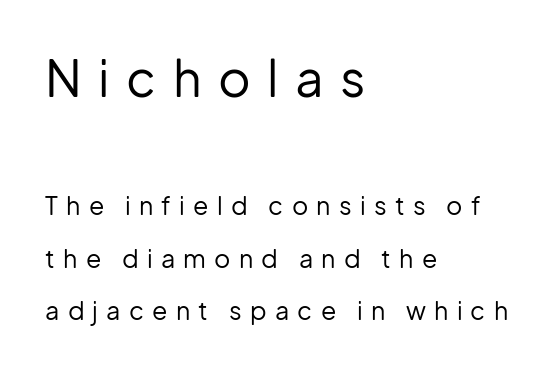
The image shows 50 px regular-weight sans-serif type, upright; set left-aligned, loose line spacing (2.09x), unusually wide letter spacing (+0.33 em), not underlined; the first (top) block is 2.0x larger; low stroke contrast and a medium x-height.
